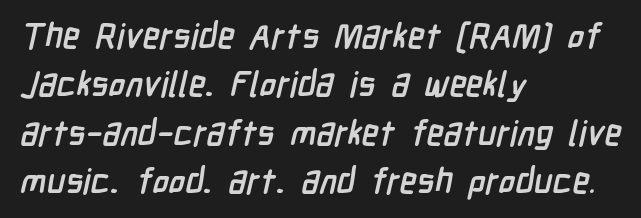
Q: Is the text bold? A: Yes.
Q: Is the typeface a serif or a sans-serif typeface? A: Sans-serif.
Q: Is the text underlined? A: No.
Q: How is the paragraph aligned? A: Left-aligned.
Q: Is the spacing between letters normal or unusually wide? A: Normal.
Q: Is the spacing between lines tight, normal or loose? A: Normal.
Q: Width (condensed, normal, or wide)? A: Condensed.
Q: Stroke contrast? A: Low.
Q: x-height? A: Medium.
Q: Monospaced? A: No.
